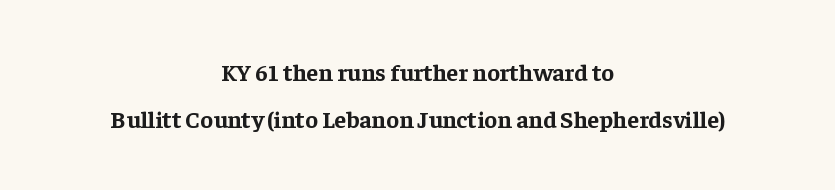
{"italic": "no", "bold": "yes", "underline": "no", "align": "center", "line_spacing": "loose", "line_spacing_ratio": 1.97, "letter_spacing": "normal", "letter_spacing_em": 0.0, "glyph_px": 24}
